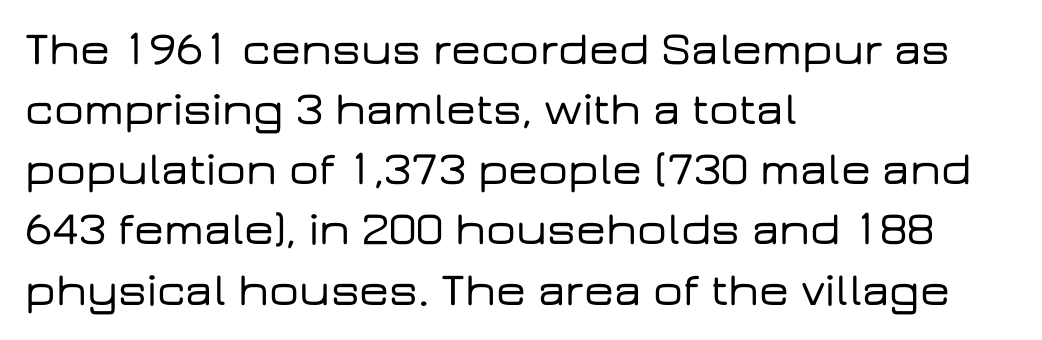
The image shows 47 px wide sans-serif type, upright; set left-aligned, normal line spacing (1.28x), normal letter spacing, not underlined; low stroke contrast and a medium x-height.
